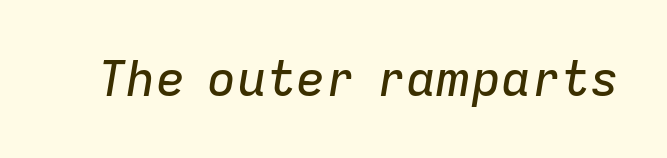
The image shows 49 px text type, italic (leaning right); set normal letter spacing, not underlined; low stroke contrast and a medium x-height.
